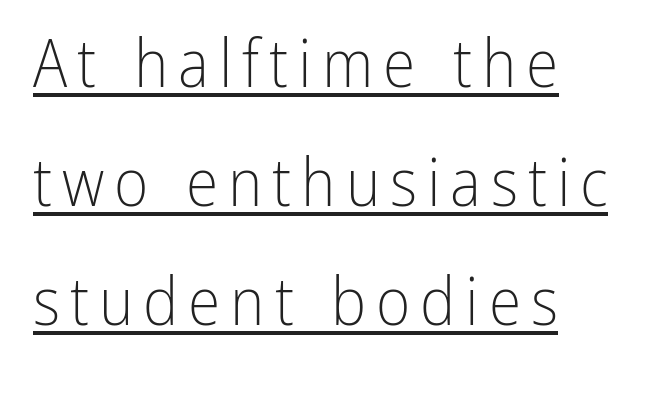
The image shows 66 px light, condensed sans-serif type, upright; set line spacing 1.8x, underlined; low stroke contrast and a medium x-height.
